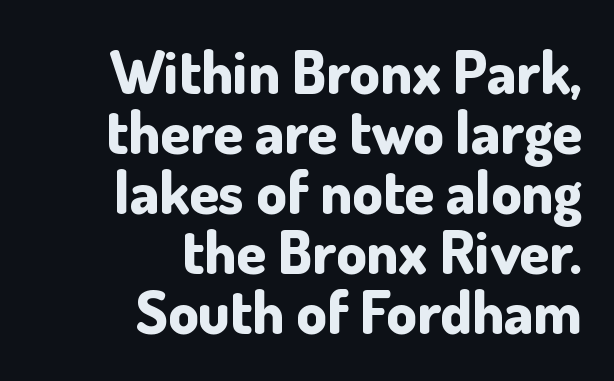
Varying glyph widths throughout — classic text-font behaviour. Short and long lines alike share a common ending point at right. The rendering shows plain stroke endings on the letterforms — a sans-serif design. The space beneath each line is pristine and unruled. You'd pick this weight for a headline — it's a proper bold.
